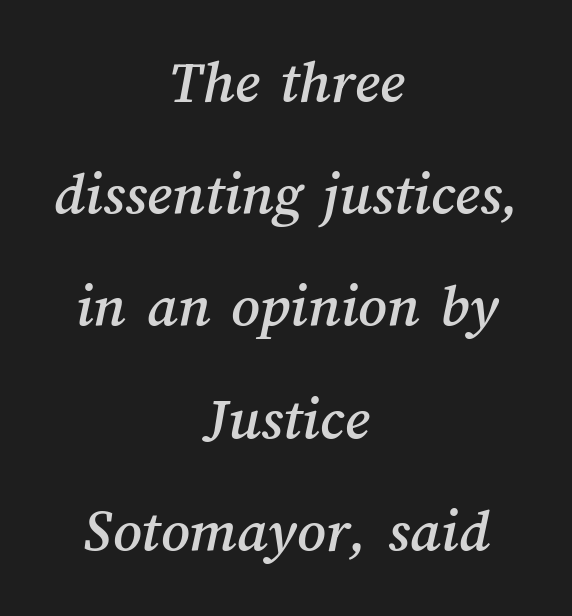
{"width": "normal", "stroke_contrast": "medium", "x_height": "medium", "monospaced": "no", "underline": "no", "align": "center", "line_spacing_ratio": 1.81, "letter_spacing": "normal", "letter_spacing_em": 0.0, "glyph_px": 62}
